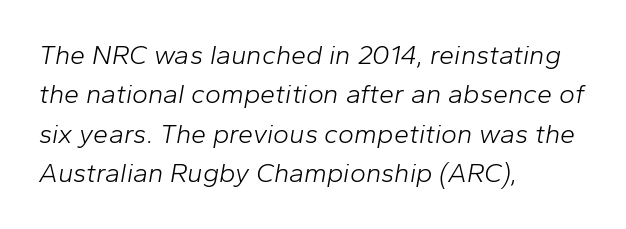
{"italic": "yes", "lean": "right", "slant_degrees": 10, "bold": "no", "underline": "no", "align": "left", "line_spacing": "normal", "line_spacing_ratio": 1.46, "letter_spacing": "normal", "letter_spacing_em": 0.0, "glyph_px": 27}
